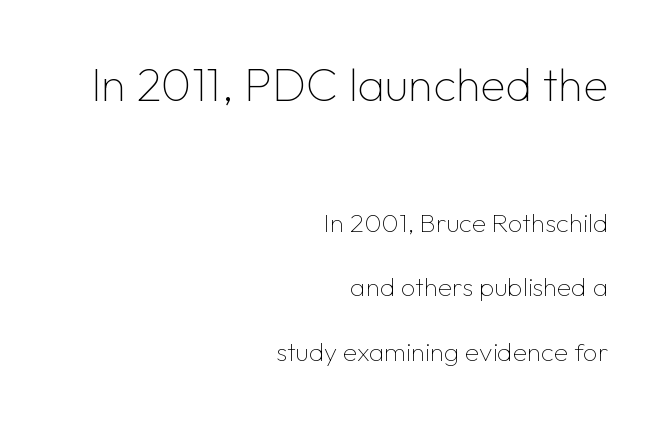
The image shows 46 px thin sans-serif type, upright; set right-aligned, loose line spacing (2.48x), normal letter spacing, not underlined; the first (top) block is 1.77x larger; low stroke contrast and a medium x-height.
